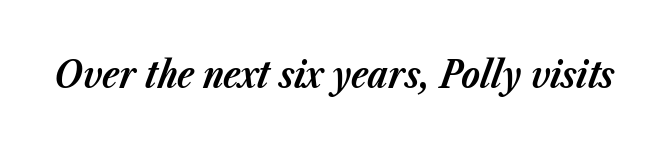
The image shows 38 px bold type, italic (leaning right); set normal letter spacing, not underlined; low stroke contrast and a medium x-height.
